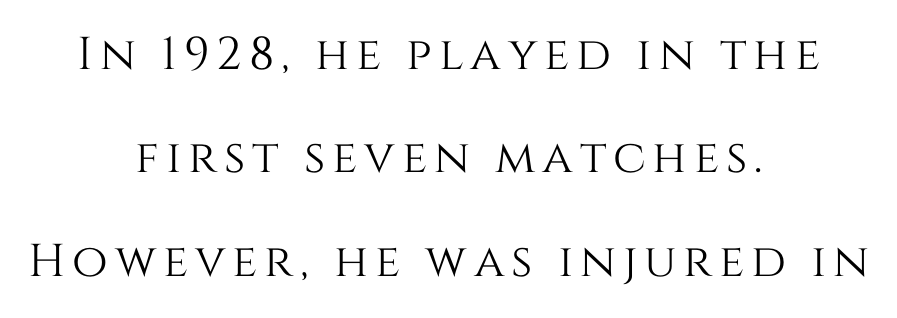
The image shows 46 px text type, upright; set centered, loose line spacing (2.25x), not underlined; medium stroke contrast and a large x-height.
